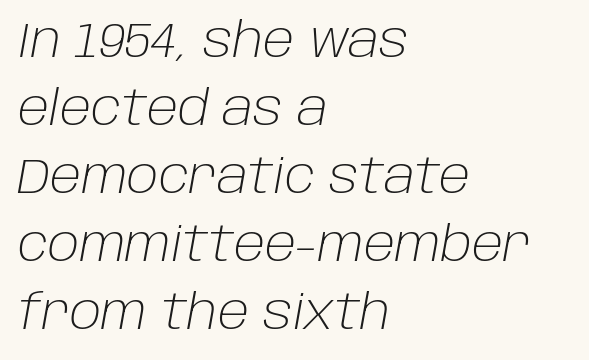
{"italic": "yes", "lean": "right", "slant_degrees": 10, "bold": "no", "weight": "light", "width": "normal", "stroke_contrast": "low", "x_height": "large", "monospaced": "no", "underline": "no", "align": "left", "line_spacing": "normal", "line_spacing_ratio": 1.39, "letter_spacing": "normal", "letter_spacing_em": 0.0, "glyph_px": 49}
